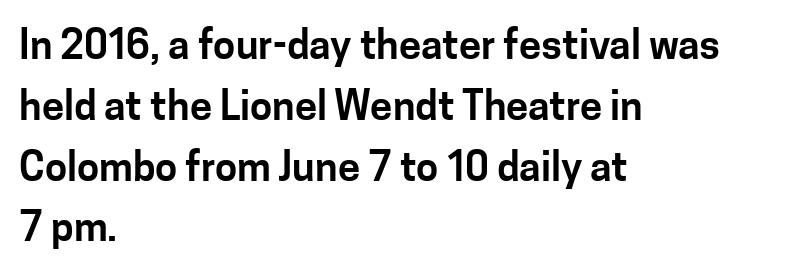
Q: Is the text italic (slanted)? A: No, it is upright.
Q: Is the typeface a serif or a sans-serif typeface? A: Sans-serif.
Q: Is the text underlined? A: No.
Q: How is the paragraph aligned? A: Left-aligned.
Q: Is the spacing between letters normal or unusually wide? A: Normal.
Q: Is the spacing between lines tight, normal or loose? A: Normal.
Q: Width (condensed, normal, or wide)? A: Normal.
Q: Stroke contrast? A: Low.
Q: x-height? A: Medium.
Q: Monospaced? A: No.
